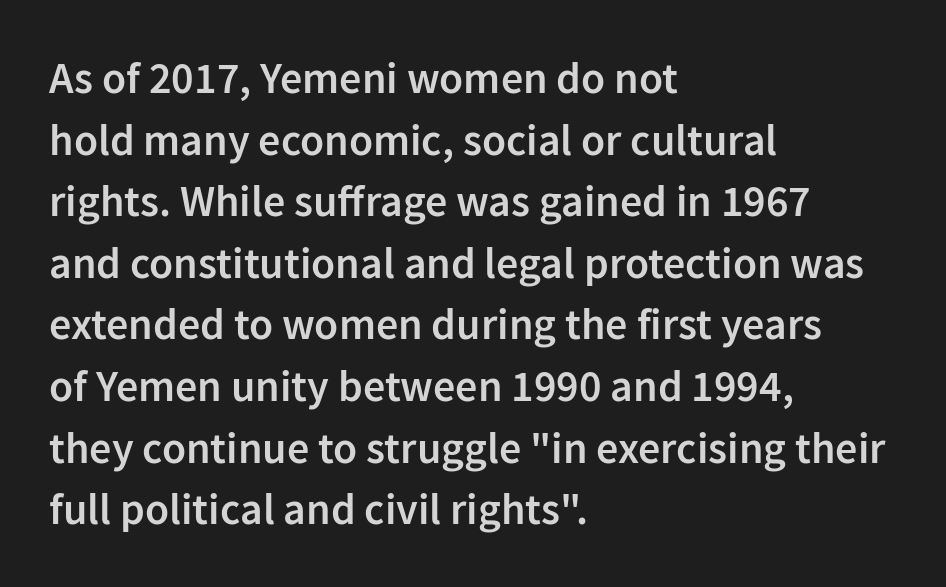
{"serif": "no", "italic": "no", "bold": "semi", "weight": "semibold", "width": "normal", "stroke_contrast": "low", "x_height": "medium", "monospaced": "no", "underline": "no", "align": "left", "line_spacing": "normal", "line_spacing_ratio": 1.4, "letter_spacing": "normal", "letter_spacing_em": 0.0, "glyph_px": 44}
